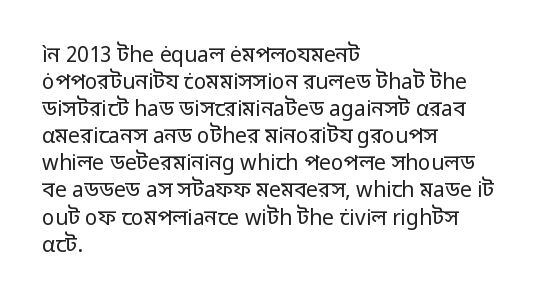
The image shows 21 px text type, upright; set left-aligned, normal line spacing (1.29x), normal letter spacing, not underlined.
